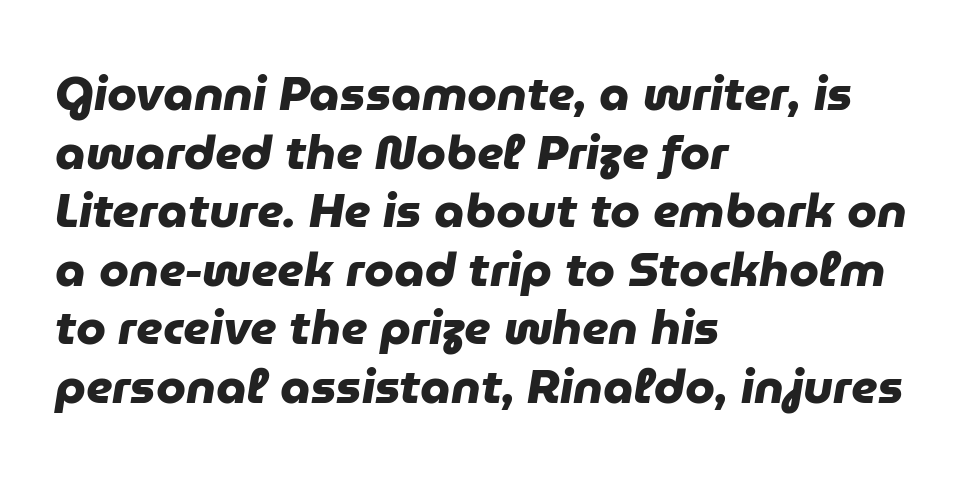
The image shows 48 px heavy sans-serif type; set left-aligned, line spacing 1.22x, normal letter spacing, not underlined; low stroke contrast and a medium x-height.
